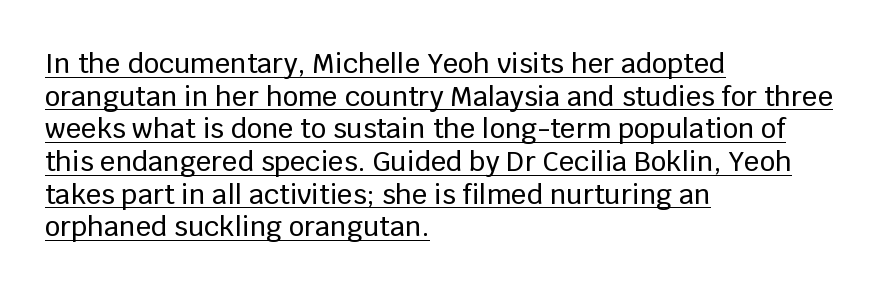
{"italic": "no", "underline": "yes", "align": "left", "line_spacing_ratio": 1.21, "letter_spacing": "normal", "letter_spacing_em": 0.0, "glyph_px": 27}
